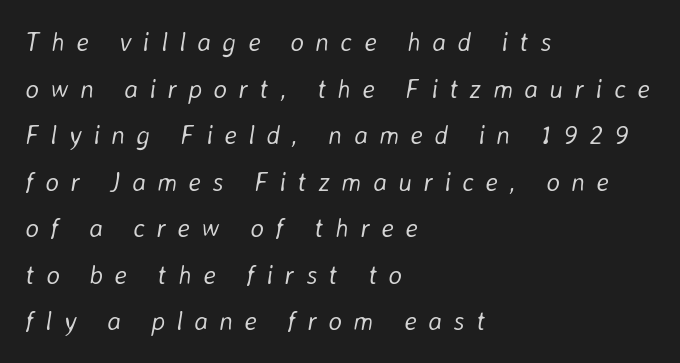
{"italic": "yes", "lean": "right", "slant_degrees": 8, "bold": "no", "underline": "no", "align": "left", "line_spacing_ratio": 1.79, "letter_spacing": "wide", "letter_spacing_em": 0.44, "glyph_px": 26}
